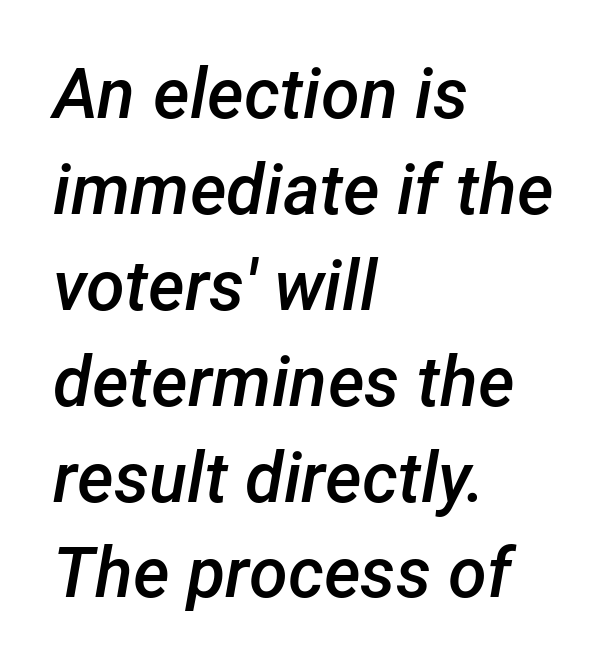
Q: Is the text bold? A: Semi-bold.
Q: Is the text italic (slanted)? A: Yes, it leans right by about 12 degrees.
Q: Is the text underlined? A: No.
Q: How is the paragraph aligned? A: Left-aligned.
Q: Is the spacing between letters normal or unusually wide? A: Normal.
Q: Is the spacing between lines tight, normal or loose? A: Normal.
Q: Width (condensed, normal, or wide)? A: Normal.
Q: Stroke contrast? A: Low.
Q: x-height? A: Medium.
Q: Monospaced? A: No.
